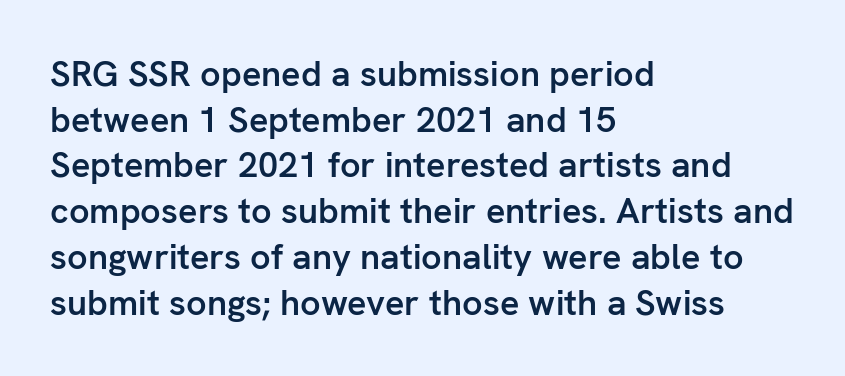
Q: Is the text bold? A: Semi-bold.
Q: Is the text italic (slanted)? A: No, it is upright.
Q: Is the typeface a serif or a sans-serif typeface? A: Sans-serif.
Q: Is the text underlined? A: No.
Q: How is the paragraph aligned? A: Left-aligned.
Q: Is the spacing between letters normal or unusually wide? A: Normal.
Q: Is the spacing between lines tight, normal or loose? A: Normal.
Q: Width (condensed, normal, or wide)? A: Normal.
Q: Stroke contrast? A: Low.
Q: x-height? A: Medium.
Q: Monospaced? A: No.
